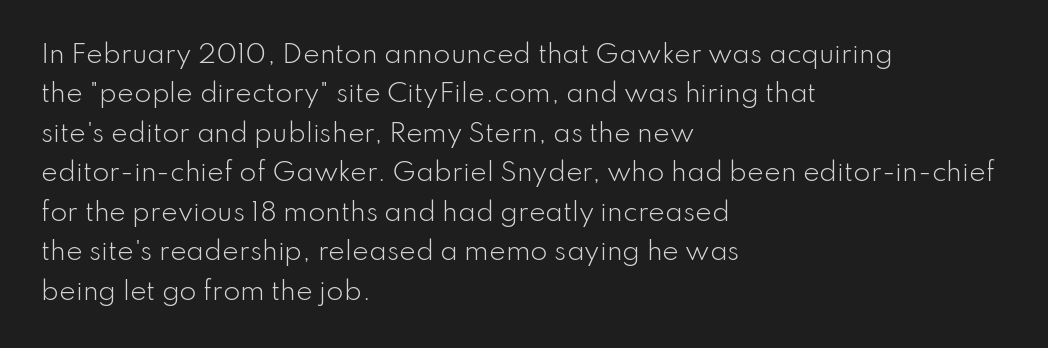
The image shows 25 px text type, upright; set left-aligned, normal line spacing (1.58x), normal letter spacing, not underlined.
